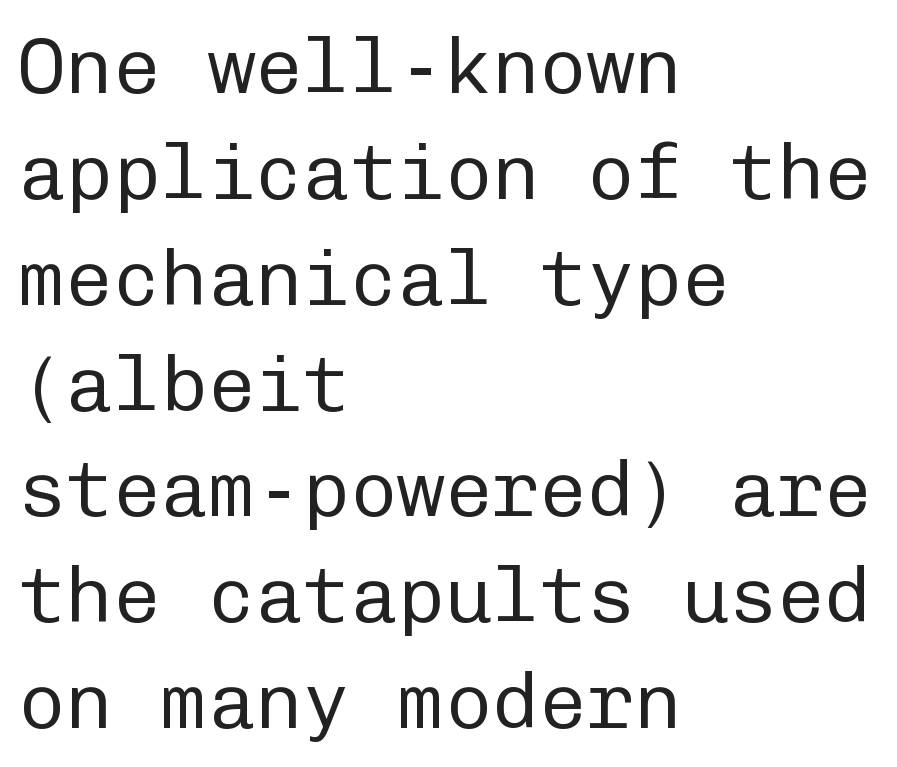
The image shows 79 px regular-weight sans-serif type, upright, monospaced; set left-aligned, normal line spacing (1.34x), normal letter spacing, not underlined; low stroke contrast and a medium x-height.
